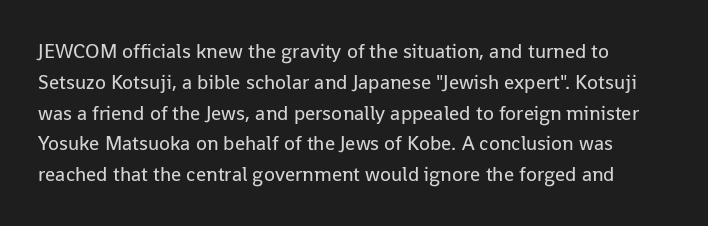
The image shows 20 px text type, upright; set normal line spacing (1.54x), normal letter spacing, not underlined.
